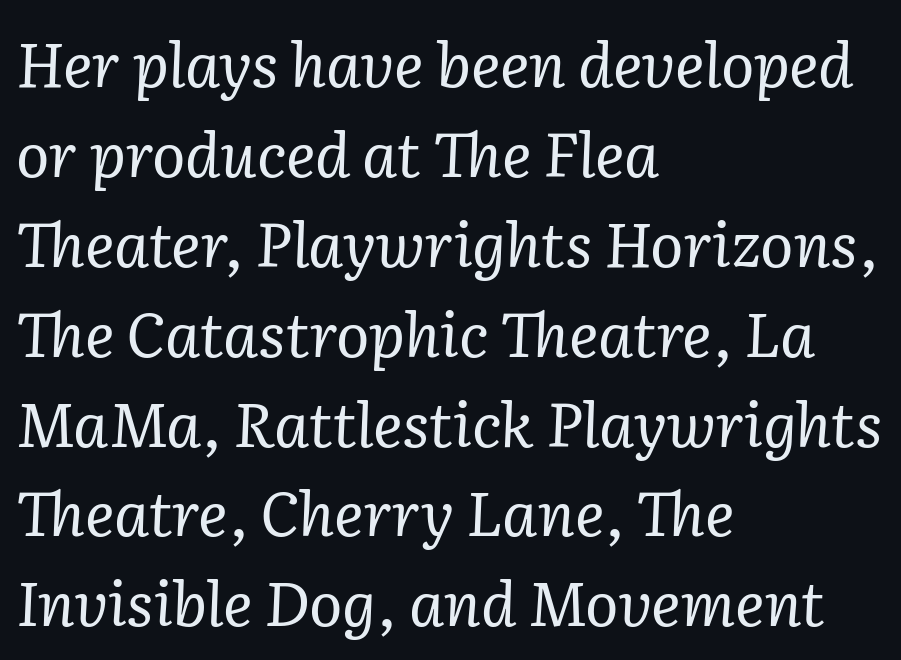
{"serif": "yes", "italic": "yes", "lean": "right", "slant_degrees": 2, "bold": "no", "weight": "regular", "width": "normal", "stroke_contrast": "low", "x_height": "medium", "monospaced": "no", "underline": "no", "align": "left", "line_spacing": "normal", "line_spacing_ratio": 1.45, "letter_spacing": "normal", "letter_spacing_em": 0.0, "glyph_px": 62}
